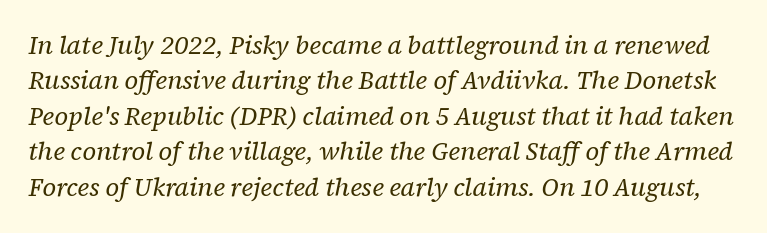
Honestly, there is no underline to notice here at all. These lines sit exactly where default settings would place them. Honestly, the letter spacing is just normal — you wouldn't notice it. Heft: none added — not bold. In terms of posture, this sample is oblique.
